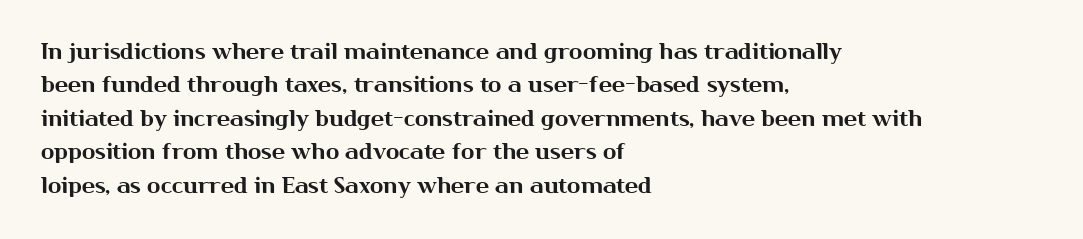
Regarding leading, the lines here are spaced in the standard way. The typography opts for an upright posture over an oblique one. Caption: multi-line text, flush left, ragged right. Nothing unusual about the tracking: characters are spaced as the font intends.
